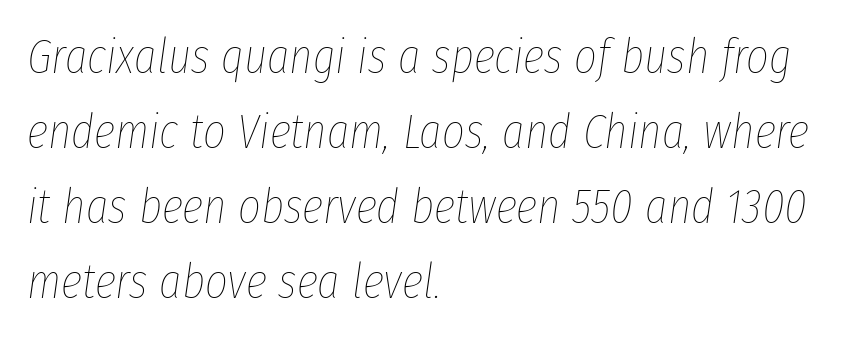
The image shows 49 px thin, condensed type, italic (leaning right); set left-aligned, normal line spacing (1.53x), normal letter spacing, not underlined; low stroke contrast and a medium x-height.
